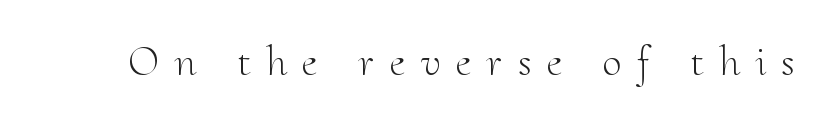
Typographically, this falls in the serif category. The tracking jumps out immediately: characters are airy and widely separated. These lines are rendered in a variable-pitch font. Letters have the restrained weight of plain body copy at most. The lettering stays uniformly vertical, giving the passage a roman look. Only glyphs here, with clear space below each row.
